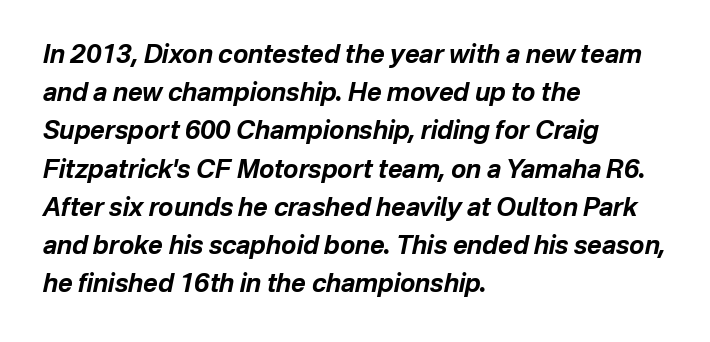
The image shows 25 px bold type, italic (leaning right); set left-aligned, normal line spacing (1.53x), normal letter spacing, not underlined.
